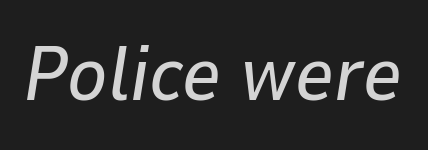
{"italic": "yes", "lean": "right", "slant_degrees": 9, "width": "normal", "stroke_contrast": "low", "x_height": "medium", "monospaced": "no", "underline": "no", "letter_spacing": "normal", "letter_spacing_em": 0.0, "glyph_px": 76}
